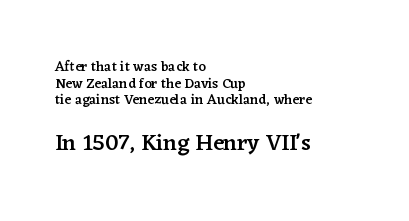
Q: Is the text bold? A: Semi-bold.
Q: Is the text italic (slanted)? A: No, it is upright.
Q: Is the text underlined? A: No.
Q: How is the paragraph aligned? A: Left-aligned.
Q: Is the spacing between letters normal or unusually wide? A: Normal.
Q: Which block of text is set in a larger size, the first (top) or the second (bottom)? A: The second (bottom) one.
